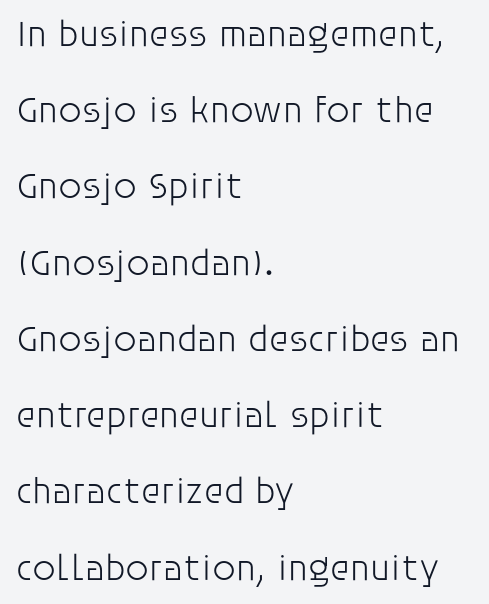
The image shows 37 px light sans-serif type, upright; set left-aligned, loose line spacing (2.06x), normal letter spacing, not underlined; low stroke contrast and a large x-height.
